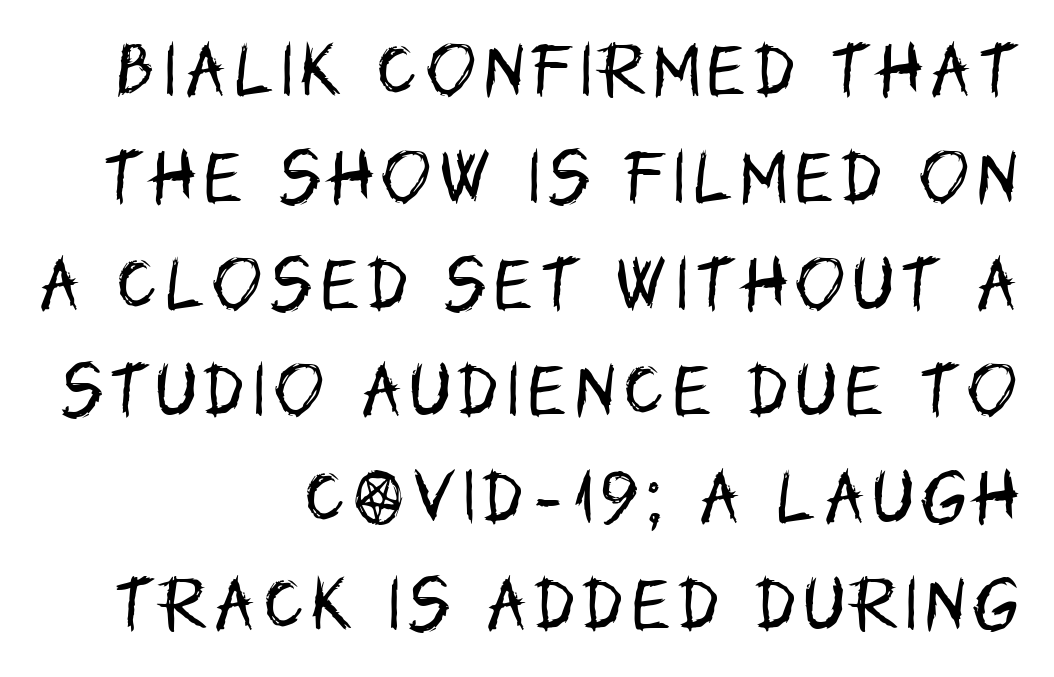
Only glyphs here, with clear space below each row. The setting favours the right margin, as signatures and pull-quotes sometimes do. In terms of posture, this sample is upright. Each stroke keeps to a modest, everyday thickness or less. Note the varied advance widths — an 'i' is clearly narrower than an 'm'. No feet cap the strokes, marking this as sans-serif type.
